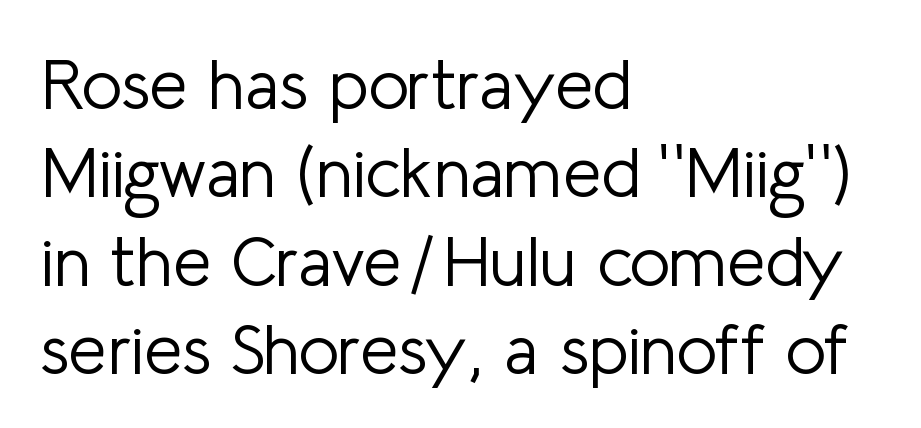
{"serif": "no", "italic": "no", "bold": "no", "weight": "light", "width": "normal", "stroke_contrast": "low", "x_height": "medium", "monospaced": "no", "underline": "no", "align": "left", "line_spacing": "normal", "line_spacing_ratio": 1.28, "letter_spacing": "normal", "letter_spacing_em": 0.0, "glyph_px": 69}
